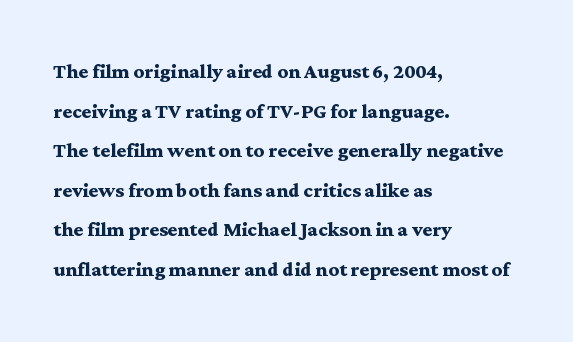
Line spacing here is normal. Words float on clear page, feet unadorned. Each glyph is drawn with heavy, bold strokes. There is no visible air inserted between adjacent glyphs. These lines are set flush left with a ragged right edge. This is roman type, the default non-slanted kind.
